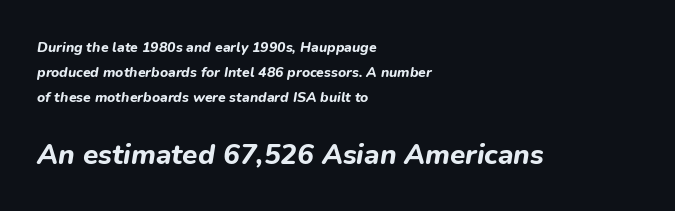
Q: Is the text bold? A: Yes.
Q: Is the text italic (slanted)? A: Yes, it leans right by about 9 degrees.
Q: Is the text underlined? A: No.
Q: How is the paragraph aligned? A: Left-aligned.
Q: Is the spacing between letters normal or unusually wide? A: Normal.
Q: Which block of text is set in a larger size, the first (top) or the second (bottom)? A: The second (bottom) one.
Q: Width (condensed, normal, or wide)? A: Normal.
Q: Stroke contrast? A: Low.
Q: x-height? A: Medium.
Q: Monospaced? A: No.
